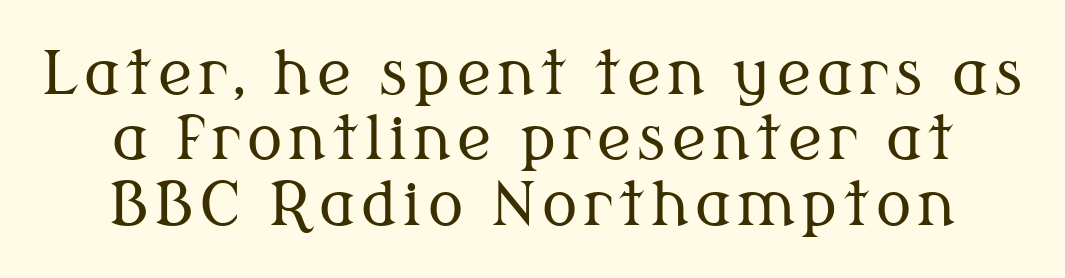
{"serif": "yes", "italic": "no", "bold": "no", "weight": "regular", "width": "normal", "stroke_contrast": "medium", "x_height": "medium", "monospaced": "no", "underline": "no", "line_spacing": "tight", "line_spacing_ratio": 1.11, "glyph_px": 59}
